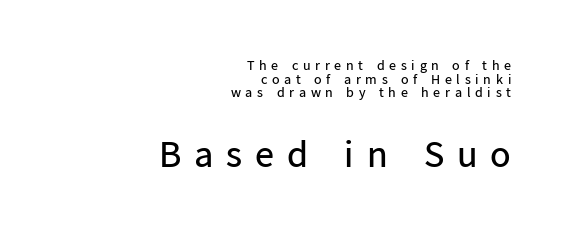
{"serif": "no", "italic": "no", "bold": "no", "weight": "regular", "width": "normal", "stroke_contrast": "low", "x_height": "medium", "monospaced": "no", "underline": "no", "align": "right", "line_spacing": "tight", "line_spacing_ratio": 0.97, "letter_spacing": "wide", "letter_spacing_em": 0.34, "larger_block": "second", "size_ratio": 2.71, "glyph_px": 38}
